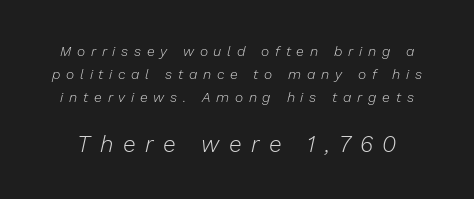
Q: Is the text bold? A: No.
Q: Is the text italic (slanted)? A: Yes, it leans right by about 13 degrees.
Q: Is the text underlined? A: No.
Q: Is the spacing between letters normal or unusually wide? A: Unusually wide.
Q: Is the spacing between lines tight, normal or loose? A: Normal.
Q: Which block of text is set in a larger size, the first (top) or the second (bottom)? A: The second (bottom) one.
